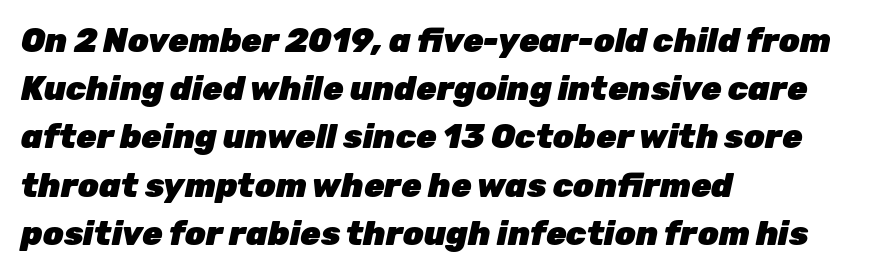
Caption: bold face, heavy strokes. This rendering features lettering with no underline. What's the leading like? Ordinary, nothing unusual. If you drew a ruler down the left edge, every line would touch it. Looks like regular typesetting: each glyph gets only the width it needs. Spacing between characters is what you'd get straight out of the box.
